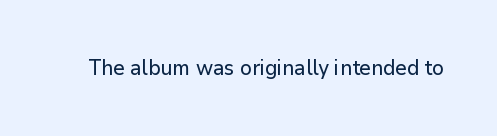
The image shows 21 px text type, upright; set normal letter spacing, not underlined.
